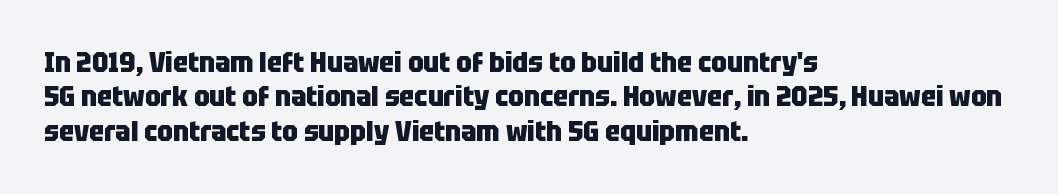
{"serif": "no", "italic": "no", "bold": "yes", "weight": "heavy", "width": "condensed", "stroke_contrast": "low", "x_height": "large", "monospaced": "no", "underline": "no", "align": "left", "line_spacing_ratio": 1.23, "letter_spacing": "normal", "letter_spacing_em": 0.0, "glyph_px": 28}
